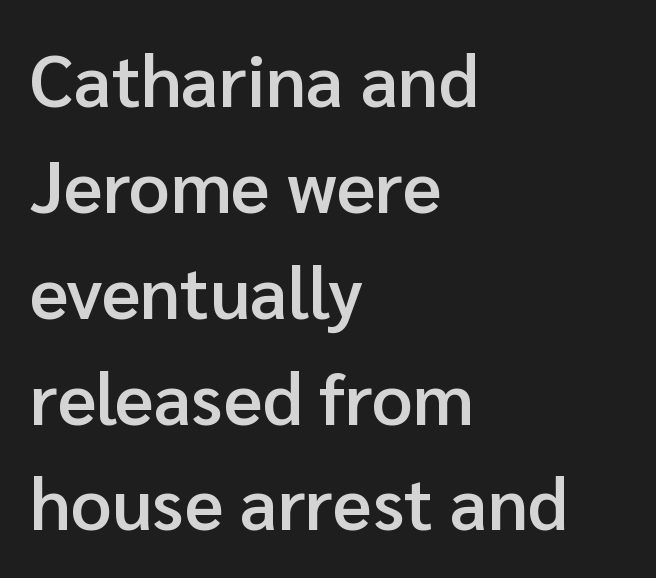
{"serif": "no", "italic": "no", "bold": "semi", "weight": "semibold", "width": "normal", "stroke_contrast": "low", "x_height": "medium", "monospaced": "no", "underline": "no", "align": "left", "line_spacing": "normal", "line_spacing_ratio": 1.47, "letter_spacing": "normal", "letter_spacing_em": 0.0, "glyph_px": 72}
